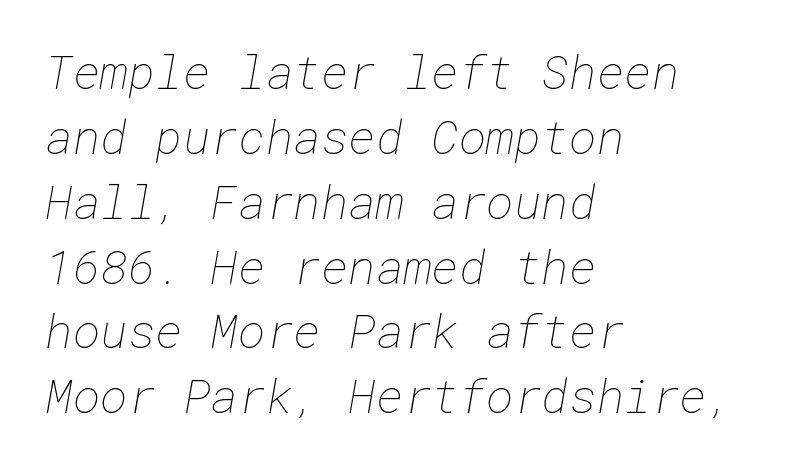
Q: Is the text bold? A: No.
Q: Is the text underlined? A: No.
Q: How is the paragraph aligned? A: Left-aligned.
Q: Is the spacing between letters normal or unusually wide? A: Normal.
Q: Is the spacing between lines tight, normal or loose? A: Normal.
Q: Width (condensed, normal, or wide)? A: Normal.
Q: Stroke contrast? A: Low.
Q: x-height? A: Medium.
